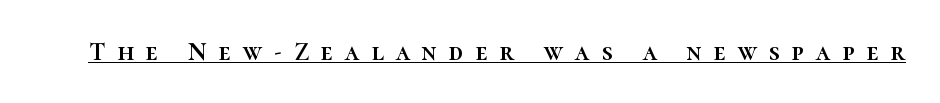
Q: Is the text italic (slanted)? A: No, it is upright.
Q: Is the text underlined? A: Yes.
Q: Is the spacing between letters normal or unusually wide? A: Unusually wide.
